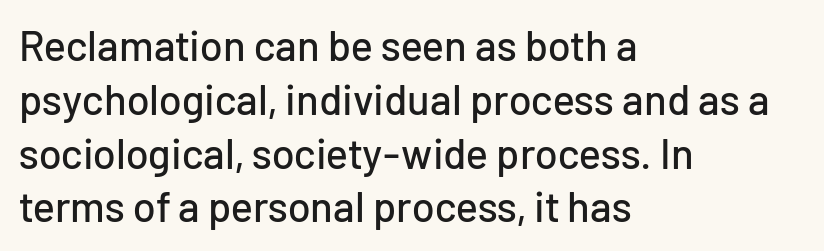
Q: Is the text italic (slanted)? A: No, it is upright.
Q: Is the typeface a serif or a sans-serif typeface? A: Sans-serif.
Q: Is the text underlined? A: No.
Q: How is the paragraph aligned? A: Left-aligned.
Q: Is the spacing between letters normal or unusually wide? A: Normal.
Q: Is the spacing between lines tight, normal or loose? A: Normal.
Q: Width (condensed, normal, or wide)? A: Normal.
Q: Stroke contrast? A: Low.
Q: x-height? A: Medium.
Q: Monospaced? A: No.
